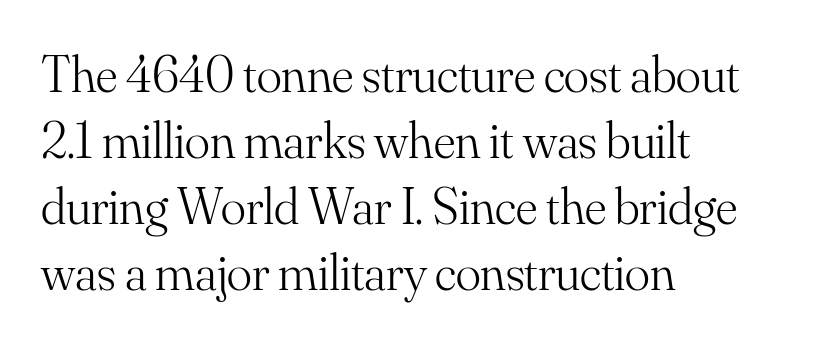
Note: serifs present on the glyphs. Weight: regular or lighter. A typesetter would call this leading conventional body-copy spacing. Each line starts at the same left margin while the right side varies.
